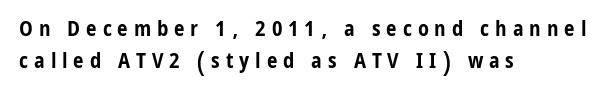
{"italic": "no", "bold": "yes", "underline": "no", "align": "left", "line_spacing": "normal", "line_spacing_ratio": 1.54, "letter_spacing": "wide", "letter_spacing_em": 0.28, "glyph_px": 21}
